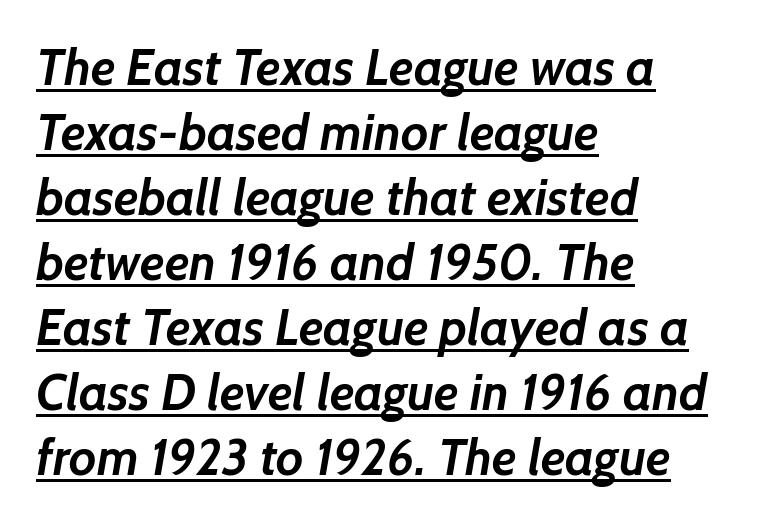
Q: Is the text bold? A: Yes.
Q: Is the typeface a serif or a sans-serif typeface? A: Sans-serif.
Q: Is the text underlined? A: Yes.
Q: How is the paragraph aligned? A: Left-aligned.
Q: Is the spacing between letters normal or unusually wide? A: Normal.
Q: Is the spacing between lines tight, normal or loose? A: Normal.
Q: Width (condensed, normal, or wide)? A: Normal.
Q: Stroke contrast? A: Low.
Q: x-height? A: Medium.
Q: Monospaced? A: No.
